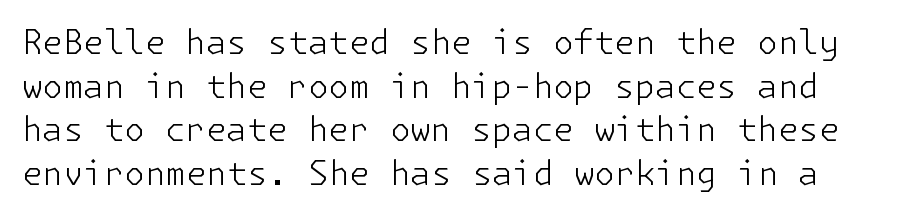
{"serif": "no", "italic": "no", "bold": "no", "weight": "light", "width": "normal", "stroke_contrast": "low", "x_height": "medium", "underline": "no", "line_spacing": "normal", "line_spacing_ratio": 1.32, "letter_spacing": "normal", "letter_spacing_em": 0.0, "glyph_px": 33}
